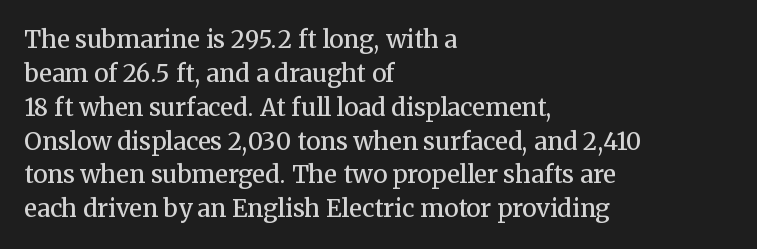
The image shows 24 px text type, upright; set left-aligned, normal line spacing (1.41x), normal letter spacing, not underlined.
